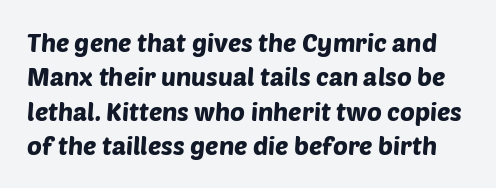
Q: Is the text underlined? A: No.
Q: Is the spacing between letters normal or unusually wide? A: Normal.
Q: Is the spacing between lines tight, normal or loose? A: Normal.
